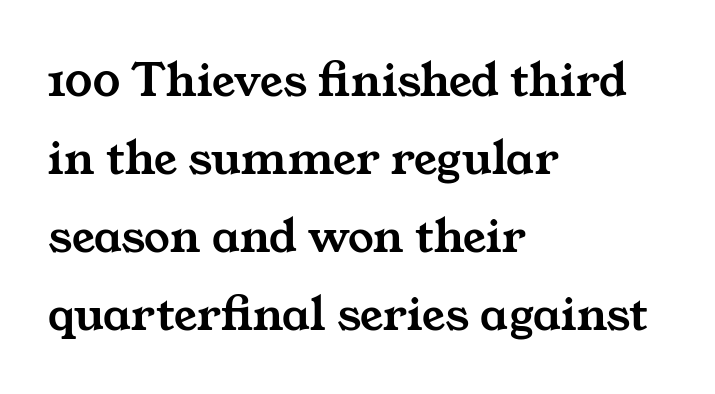
Q: Is the typeface a serif or a sans-serif typeface? A: Serif.
Q: Is the text underlined? A: No.
Q: How is the paragraph aligned? A: Left-aligned.
Q: Is the spacing between letters normal or unusually wide? A: Normal.
Q: Is the spacing between lines tight, normal or loose? A: Normal.
Q: Width (condensed, normal, or wide)? A: Wide.
Q: Stroke contrast? A: Medium.
Q: x-height? A: Medium.
Q: Monospaced? A: No.
